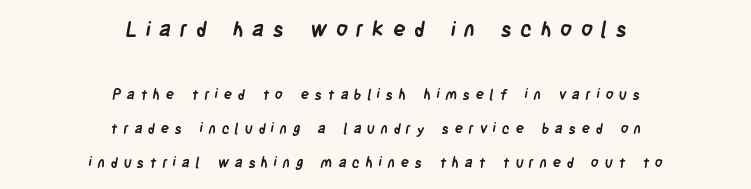
On the weight axis this lands at bold, roughly 700. The block sitting higher on the canvas is the one with enlarged characters. The text block is weighted toward neither margin, spreading evenly from the middle. These lines have a slow, spaced-out rhythm from letter to letter. Nobody drew a line under any word here.
